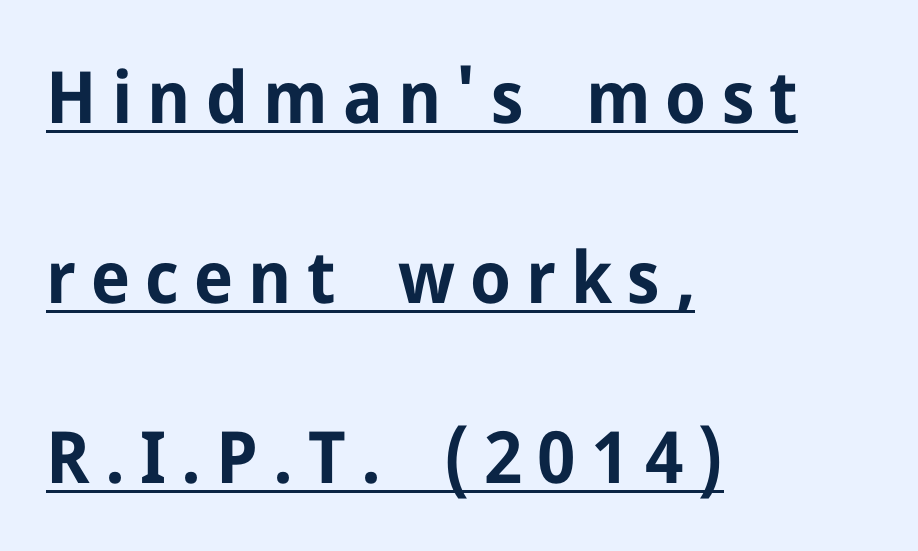
Q: Is the text bold? A: Yes.
Q: Is the text italic (slanted)? A: No, it is upright.
Q: Is the typeface a serif or a sans-serif typeface? A: Sans-serif.
Q: Is the text underlined? A: Yes.
Q: How is the paragraph aligned? A: Left-aligned.
Q: Is the spacing between letters normal or unusually wide? A: Unusually wide.
Q: Is the spacing between lines tight, normal or loose? A: Loose.
Q: Width (condensed, normal, or wide)? A: Normal.
Q: Stroke contrast? A: Low.
Q: x-height? A: Medium.
Q: Monospaced? A: No.
